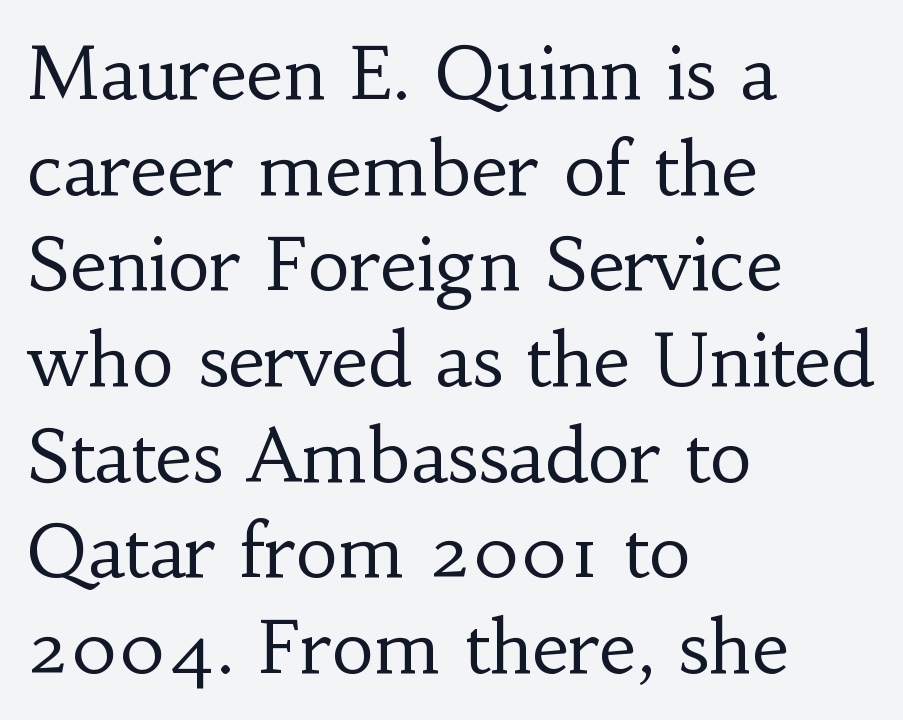
The image shows 73 px regular-weight serif type, upright; set left-aligned, normal line spacing (1.31x), normal letter spacing, not underlined; low stroke contrast and a small x-height.
